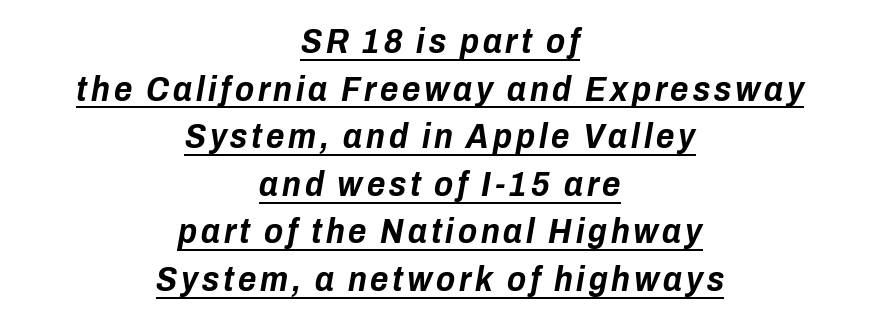
Q: Is the text bold? A: Yes.
Q: Is the text italic (slanted)? A: Yes, it leans right by about 10 degrees.
Q: Is the text underlined? A: Yes.
Q: How is the paragraph aligned? A: Centered.
Q: Is the spacing between lines tight, normal or loose? A: Normal.
Q: Width (condensed, normal, or wide)? A: Condensed.
Q: Stroke contrast? A: Low.
Q: x-height? A: Medium.
Q: Monospaced? A: No.
